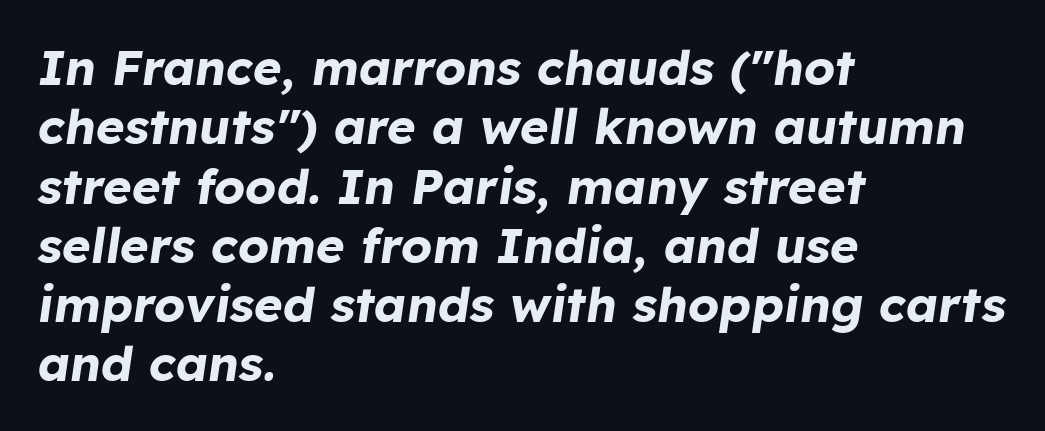
Q: Is the text bold? A: Yes.
Q: Is the text italic (slanted)? A: Yes, it leans right by about 8 degrees.
Q: Is the text underlined? A: No.
Q: How is the paragraph aligned? A: Left-aligned.
Q: Is the spacing between letters normal or unusually wide? A: Normal.
Q: Width (condensed, normal, or wide)? A: Normal.
Q: Stroke contrast? A: Low.
Q: x-height? A: Medium.
Q: Monospaced? A: No.
